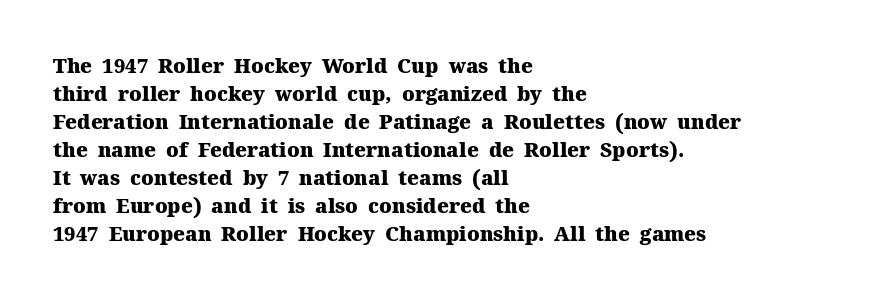
Its strokes are broad and dark, the hallmark of bold type. Plain, unruled lines of type. The paragraph shown leans on its left margin. Reading down the column, the eye jumps a familiar distance to each next line. Vertical strokes here are truly vertical.
